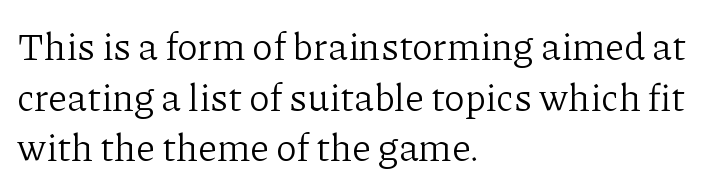
{"serif": "yes", "italic": "no", "bold": "no", "weight": "light", "width": "normal", "stroke_contrast": "low", "x_height": "medium", "monospaced": "no", "underline": "no", "align": "left", "line_spacing": "normal", "line_spacing_ratio": 1.33, "letter_spacing": "normal", "letter_spacing_em": 0.0, "glyph_px": 38}
